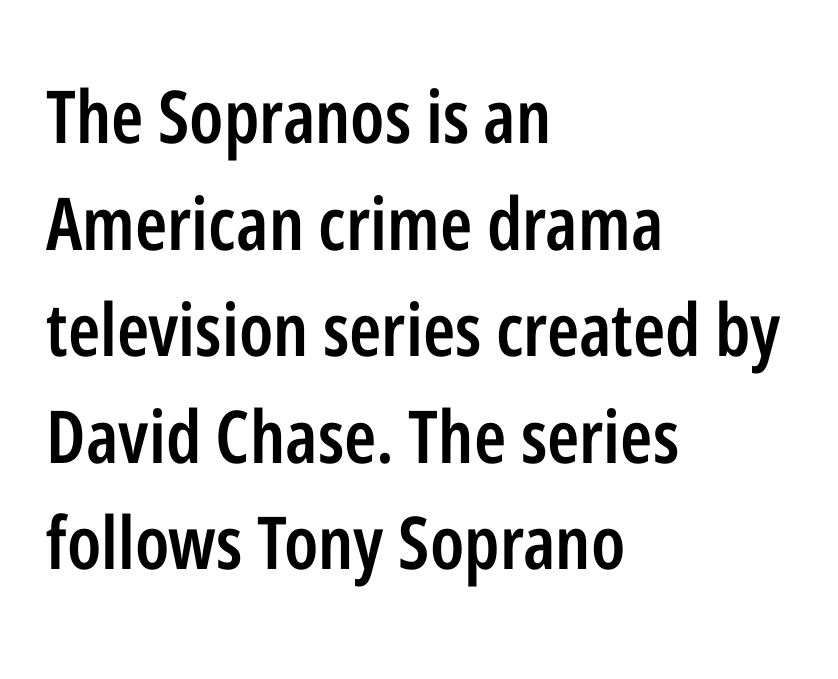
{"serif": "no", "italic": "no", "bold": "semi", "weight": "semibold", "width": "condensed", "stroke_contrast": "low", "x_height": "medium", "monospaced": "no", "underline": "no", "align": "left", "line_spacing": "normal", "line_spacing_ratio": 1.46, "letter_spacing": "normal", "letter_spacing_em": 0.0, "glyph_px": 73}
